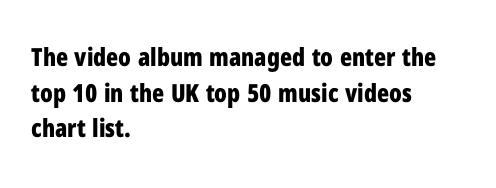
Q: Is the text bold? A: Yes.
Q: Is the text italic (slanted)? A: No, it is upright.
Q: Is the text underlined? A: No.
Q: How is the paragraph aligned? A: Left-aligned.
Q: Is the spacing between letters normal or unusually wide? A: Normal.
Q: Is the spacing between lines tight, normal or loose? A: Normal.
